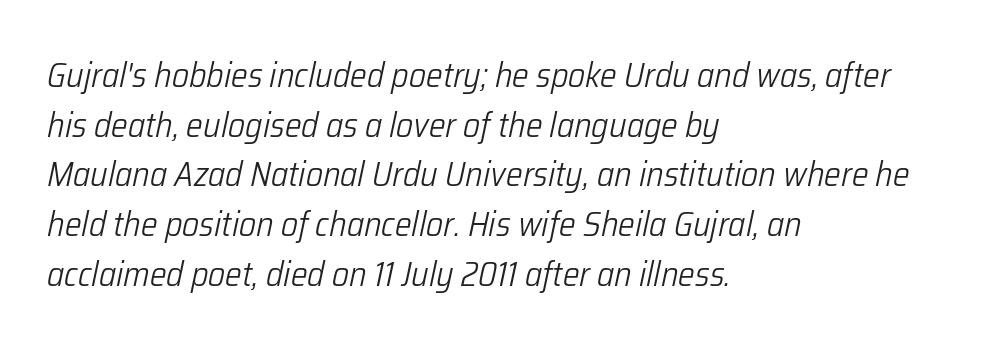
The image shows 35 px light, condensed type, italic (leaning right); set left-aligned, normal line spacing (1.42x), normal letter spacing, not underlined; low stroke contrast and a medium x-height.
